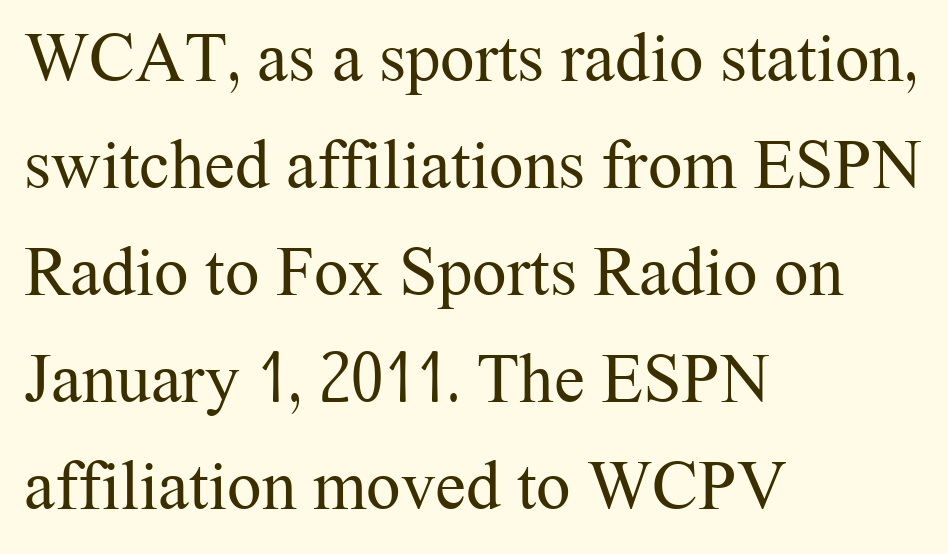
{"serif": "yes", "italic": "no", "bold": "no", "weight": "regular", "width": "normal", "stroke_contrast": "medium", "x_height": "medium", "monospaced": "no", "underline": "no", "align": "left", "line_spacing": "normal", "line_spacing_ratio": 1.55, "letter_spacing": "normal", "letter_spacing_em": 0.0, "glyph_px": 69}
